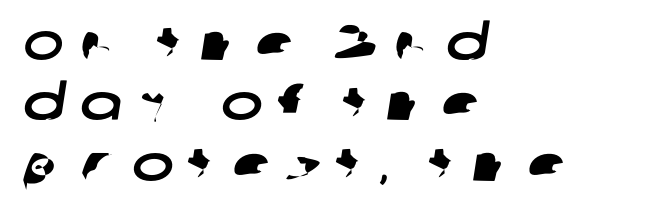
The image shows 50 px wide sans-serif type; set left-aligned, line spacing 1.21x, unusually wide letter spacing (+0.32 em), not underlined; low stroke contrast and a large x-height.
